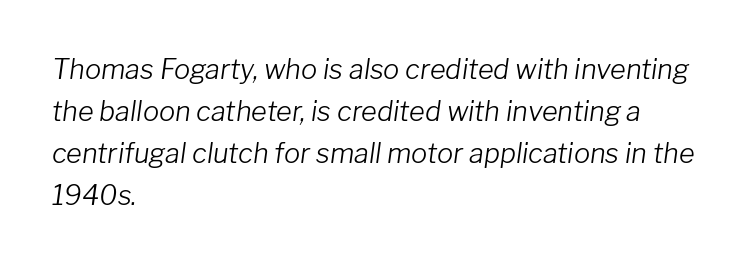
The image shows 27 px text type, italic (leaning right); set left-aligned, normal line spacing (1.55x), normal letter spacing, not underlined.
